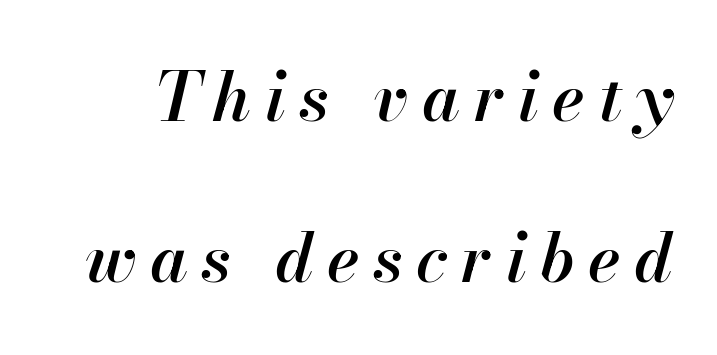
Caption: expanded tracking, letters set apart. Is there much room between lines? Yes — plenty of vertical air separates them. Notice how the stems are inclined rather than vertical — that's the hallmark of italics. You could not count columns in this text — the font is proportionally spaced.
